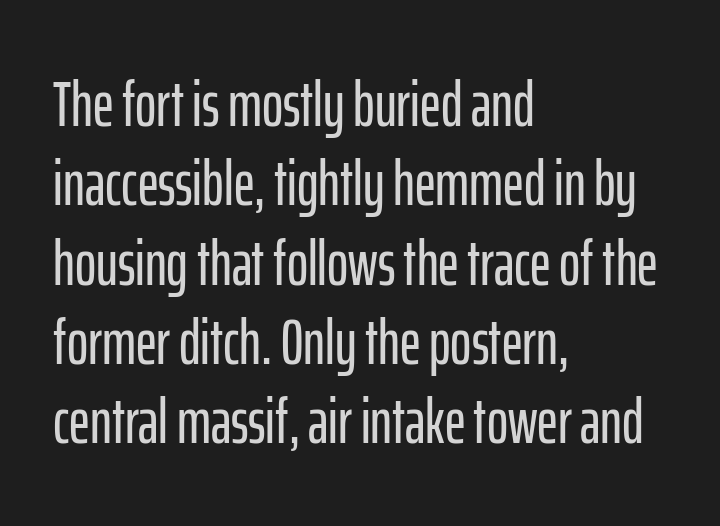
{"serif": "no", "italic": "no", "width": "condensed", "stroke_contrast": "low", "x_height": "medium", "monospaced": "no", "underline": "no", "align": "left", "line_spacing_ratio": 1.24, "letter_spacing": "normal", "letter_spacing_em": 0.0, "glyph_px": 64}
